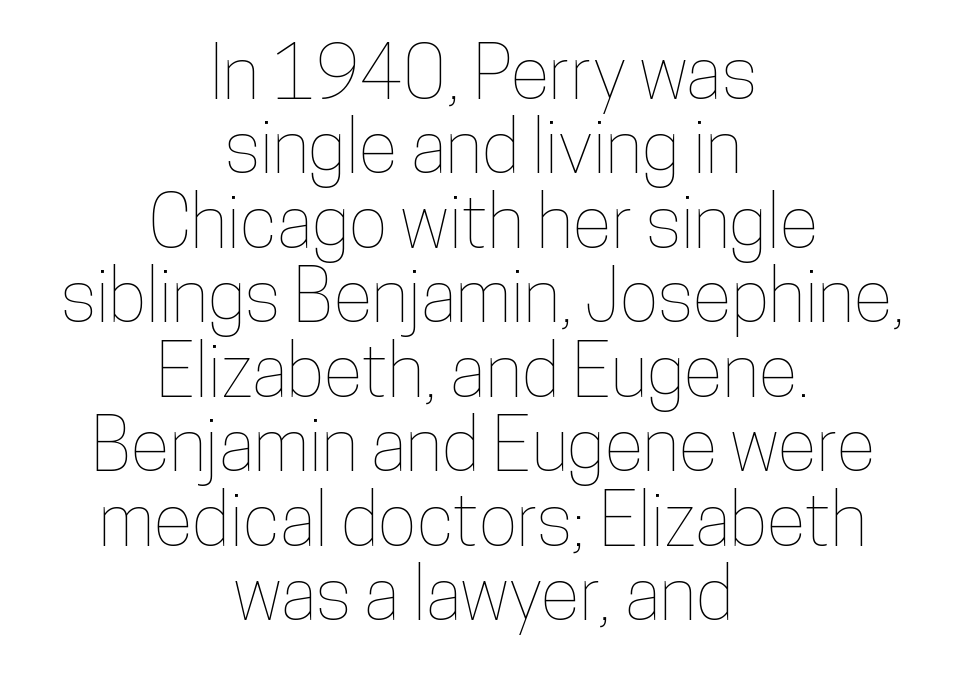
Q: Is the text italic (slanted)? A: No, it is upright.
Q: Is the text underlined? A: No.
Q: How is the paragraph aligned? A: Centered.
Q: Is the spacing between letters normal or unusually wide? A: Normal.
Q: Is the spacing between lines tight, normal or loose? A: Tight.
Q: Width (condensed, normal, or wide)? A: Condensed.
Q: Stroke contrast? A: Low.
Q: x-height? A: Medium.
Q: Monospaced? A: No.
